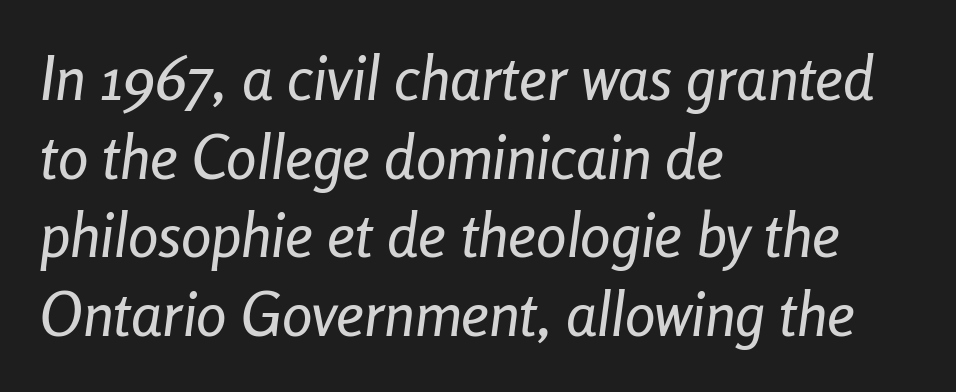
The passage shown leans; its letterforms are oblique. In terms of letterspacing, this is plain default setting. Think of a printed novel: that variable character pitch is what you see here. A bare baseline throughout the passage. Teacher's note: observe the even left margin — that is flush-left alignment. One glance says typical: line gaps are just what's usual.
